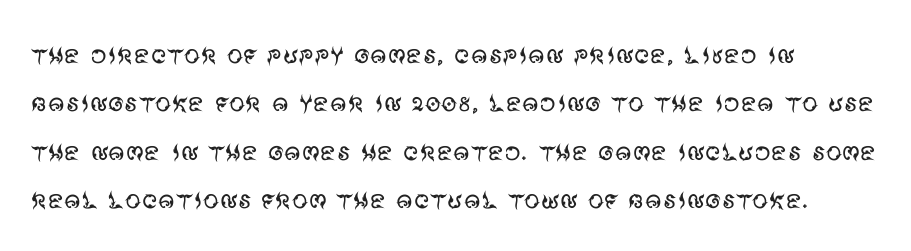
Q: Is the text bold? A: No.
Q: Is the text italic (slanted)? A: No, it is upright.
Q: Is the typeface a serif or a sans-serif typeface? A: Sans-serif.
Q: Is the text underlined? A: No.
Q: Is the spacing between letters normal or unusually wide? A: Normal.
Q: Is the spacing between lines tight, normal or loose? A: Normal.
Q: Width (condensed, normal, or wide)? A: Normal.
Q: Stroke contrast? A: Medium.
Q: x-height? A: Large.
Q: Monospaced? A: No.
